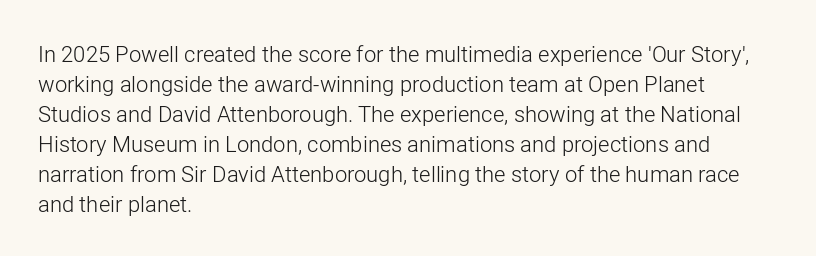
{"italic": "no", "bold": "no", "underline": "no", "align": "left", "line_spacing": "normal", "line_spacing_ratio": 1.36, "letter_spacing": "normal", "letter_spacing_em": 0.0, "glyph_px": 22}
